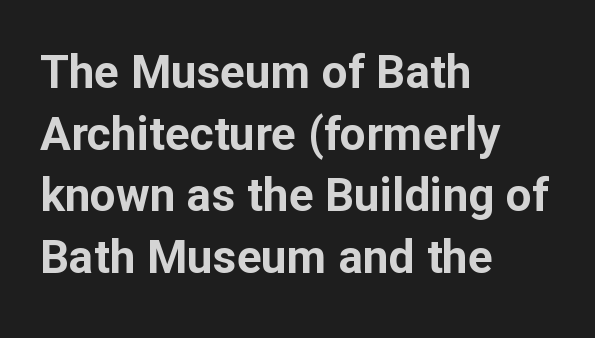
Quick note: underline off. This block has exactly the height ordinary leading produces. The font is running at its bold setting. Leftover space on each line is placed entirely after the last word. Proportional: the letters do not fall into vertical columns.
